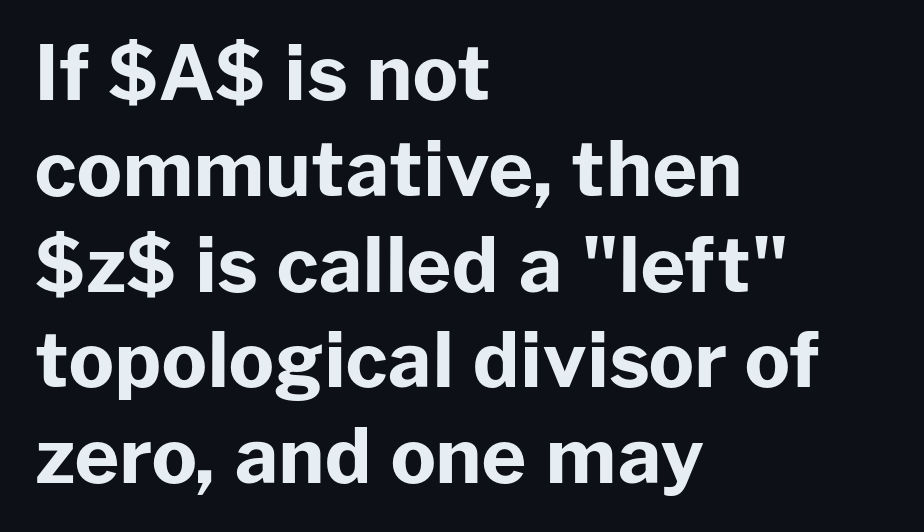
Q: Is the text bold? A: Yes.
Q: Is the text italic (slanted)? A: No, it is upright.
Q: Is the typeface a serif or a sans-serif typeface? A: Sans-serif.
Q: Is the text underlined? A: No.
Q: How is the paragraph aligned? A: Left-aligned.
Q: Is the spacing between letters normal or unusually wide? A: Normal.
Q: Is the spacing between lines tight, normal or loose? A: Normal.
Q: Width (condensed, normal, or wide)? A: Normal.
Q: Stroke contrast? A: Low.
Q: x-height? A: Medium.
Q: Monospaced? A: No.
